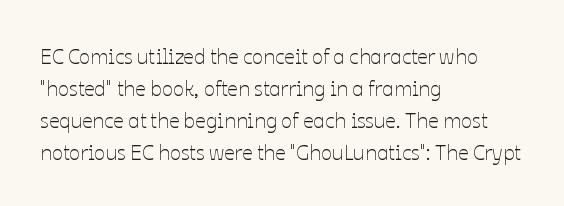
Vertical strokes here are truly vertical. The paragraph has a hard left edge and a soft right edge. The rendering uses a moderate line-height, typical for paragraphs. The cut favours lightness, reaching ordinary text weight at its darkest.
